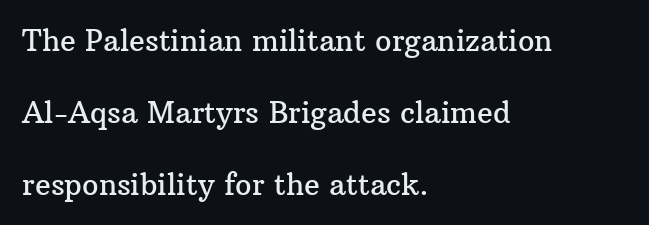
{"serif": "yes", "italic": "no", "width": "normal", "stroke_contrast": "medium", "x_height": "medium", "monospaced": "no", "underline": "no", "align": "left", "line_spacing": "loose", "line_spacing_ratio": 2.48, "letter_spacing": "normal", "letter_spacing_em": 0.0, "glyph_px": 29}
